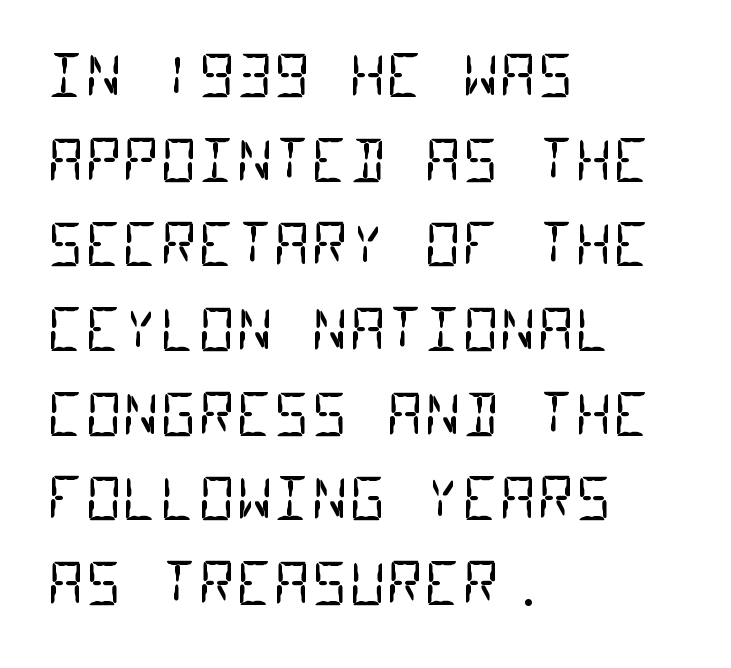
{"serif": "no", "bold": "no", "weight": "regular", "width": "condensed", "stroke_contrast": "low", "x_height": "large", "monospaced": "yes", "underline": "no", "align": "left", "line_spacing": "normal", "line_spacing_ratio": 1.46, "letter_spacing": "normal", "letter_spacing_em": 0.0, "glyph_px": 58}
